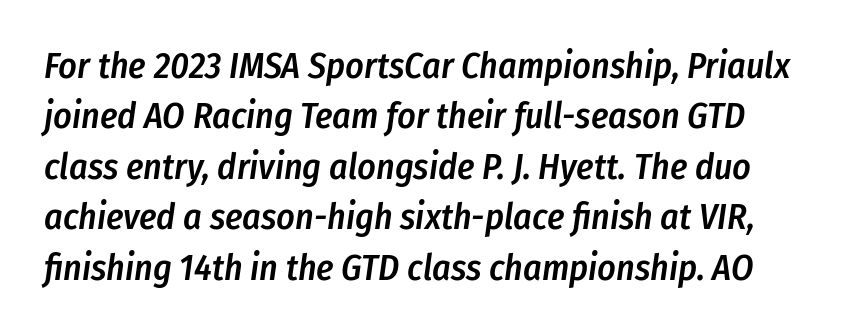
{"italic": "yes", "lean": "right", "slant_degrees": 8, "bold": "semi", "weight": "semibold", "width": "condensed", "stroke_contrast": "low", "x_height": "medium", "monospaced": "no", "underline": "no", "line_spacing": "normal", "line_spacing_ratio": 1.4, "letter_spacing": "normal", "letter_spacing_em": 0.0, "glyph_px": 36}
